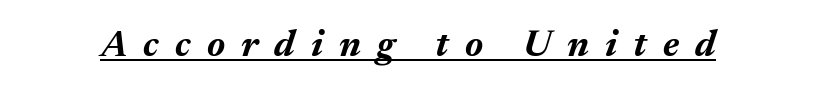
Is there an underline? Yes — a line sits under the letters. Varying glyph widths throughout — classic text-font behaviour. How are the letters spaced? Widely, with obvious added tracking. What weight is shown? A full bold with thick strokes. The glyphs look as if they've been sheared to an angle.
